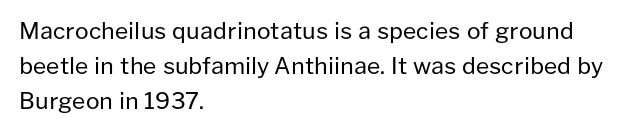
{"italic": "no", "bold": "no", "underline": "no", "align": "left", "line_spacing": "normal", "line_spacing_ratio": 1.53, "letter_spacing": "normal", "letter_spacing_em": 0.0, "glyph_px": 23}
